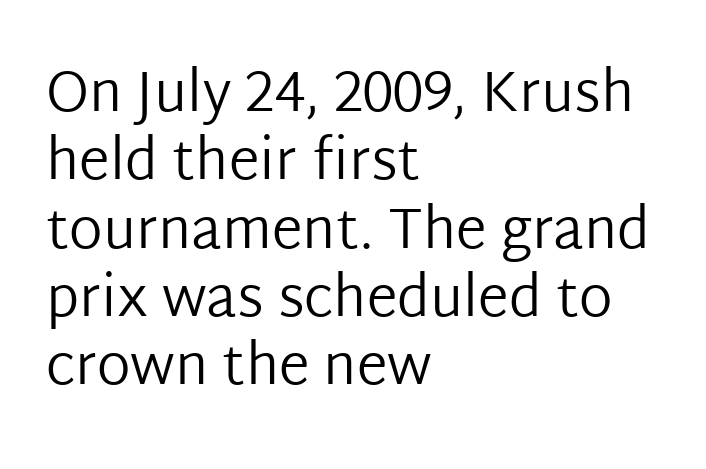
The string is rendered with underlining switched off. The paragraph shown leans on its left margin. Think of a printed novel: that variable character pitch is what you see here. A quiet, ordinary-to-light weight characterises the typeface. Notice how the stems are strictly vertical — no italics here.
